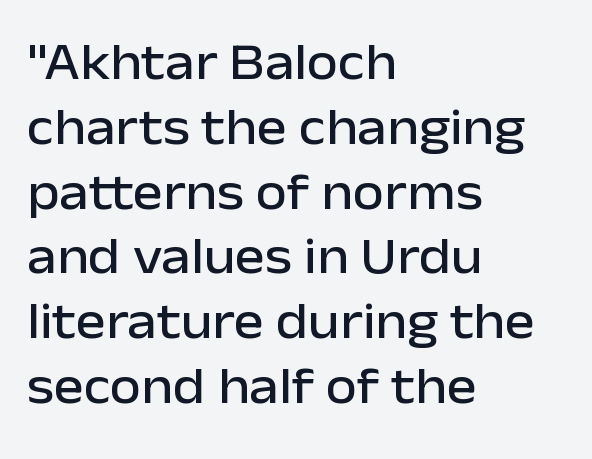
The passage shown has conventional tracking throughout. A typesetter would mark this as roman, not italic. No word sits above an underline. Unlike a traditional serif, this face leaves its strokes unadorned. Typeset ragged right — the left edge is the straight one.
